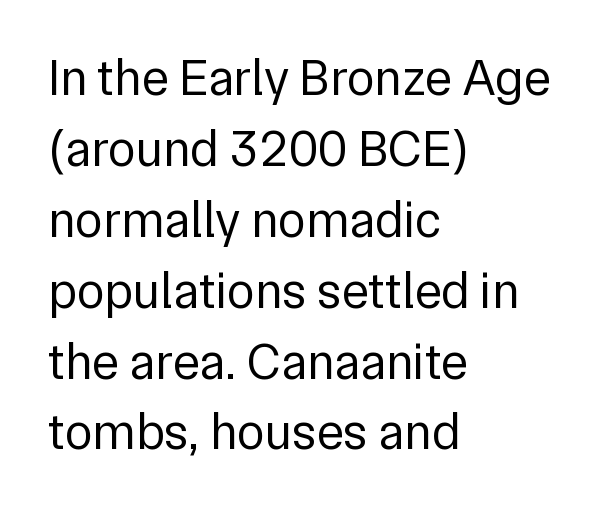
{"serif": "no", "italic": "no", "bold": "no", "weight": "regular", "width": "normal", "stroke_contrast": "low", "x_height": "medium", "monospaced": "no", "underline": "no", "align": "left", "line_spacing": "normal", "line_spacing_ratio": 1.39, "letter_spacing": "normal", "letter_spacing_em": 0.0, "glyph_px": 51}
